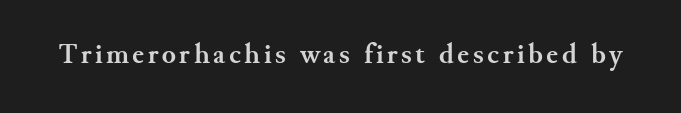
The image shows 29 px semibold serif type, upright; set not underlined; medium stroke contrast and a small x-height.
